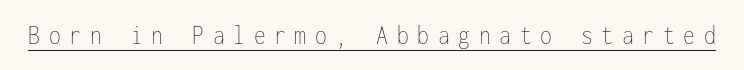
You could only call the tracking loose — the letters float apart. Underline: present. Stems here are at most as thick as an everyday book face. This is the regular roman posture of the typeface.
